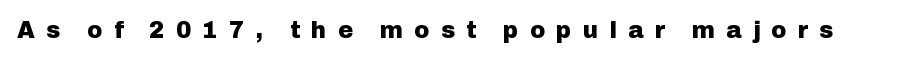
Stroke thickness is high; the sample reads as a true bold. The tracking reads as deliberately expanded to a designer's eye. If you drew a line through each stem, it would be perfectly vertical. The space beneath each line is pristine and unruled.
